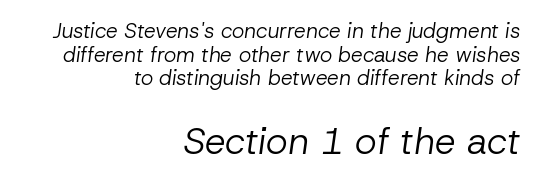
Reading down the block, your eye finds every line finishing at a fixed right position. Line spacing here is tight. The letters in the lower block stand taller than those in the block above. The face used here is proportionally spaced, like ordinary book or web type.
